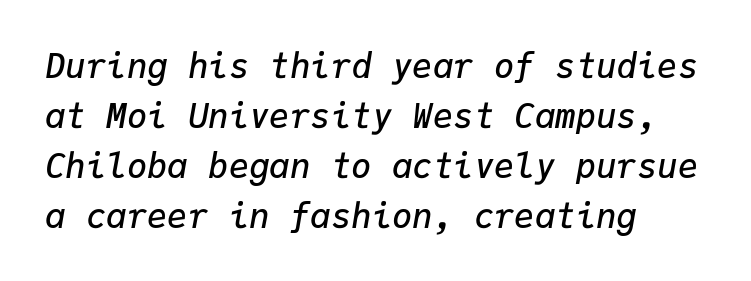
Q: Is the text bold? A: Semi-bold.
Q: Is the text italic (slanted)? A: Yes, it leans right by about 9 degrees.
Q: Is the text underlined? A: No.
Q: How is the paragraph aligned? A: Left-aligned.
Q: Is the spacing between letters normal or unusually wide? A: Normal.
Q: Is the spacing between lines tight, normal or loose? A: Normal.
Q: Width (condensed, normal, or wide)? A: Normal.
Q: Stroke contrast? A: Low.
Q: x-height? A: Medium.
Q: Monospaced? A: Yes.
